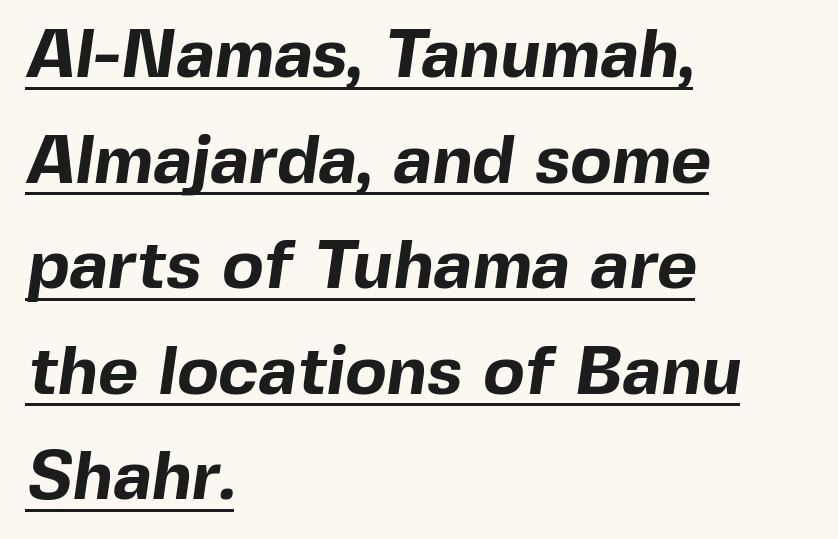
Q: Is the text bold? A: Yes.
Q: Is the typeface a serif or a sans-serif typeface? A: Sans-serif.
Q: Is the text underlined? A: Yes.
Q: How is the paragraph aligned? A: Left-aligned.
Q: Is the spacing between letters normal or unusually wide? A: Normal.
Q: Is the spacing between lines tight, normal or loose? A: Normal.
Q: Width (condensed, normal, or wide)? A: Normal.
Q: x-height? A: Medium.
Q: Monospaced? A: No.
